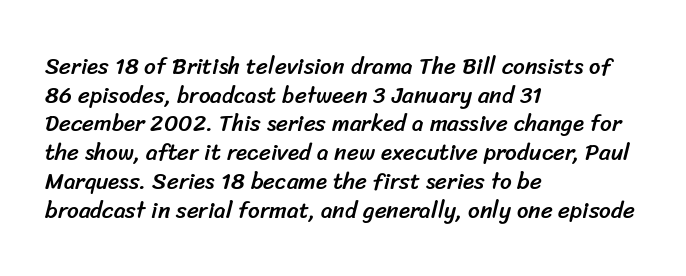
The image shows 23 px text type; set left-aligned, normal line spacing (1.25x), normal letter spacing, not underlined.
